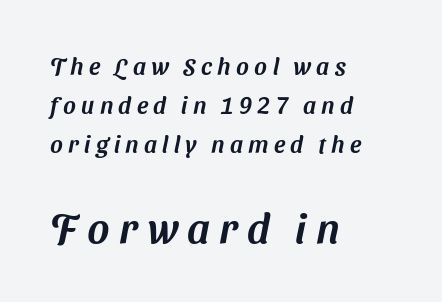
The image shows 42 px sans-serif type; set left-aligned, normal line spacing (1.62x), unusually wide letter spacing (+0.22 em), not underlined; the second (bottom) block is 1.75x larger; medium stroke contrast and a medium x-height.
